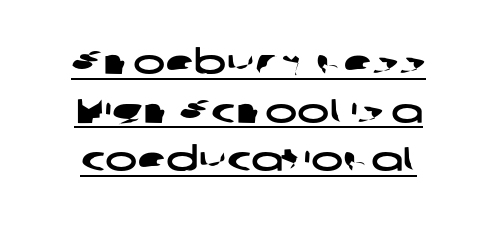
You could not count columns in this text — the font is proportionally spaced. The lettering is marked with a stroke running underneath it. Short note: letters normally spaced. Evenly set lines give the paragraph a standard silhouette.
